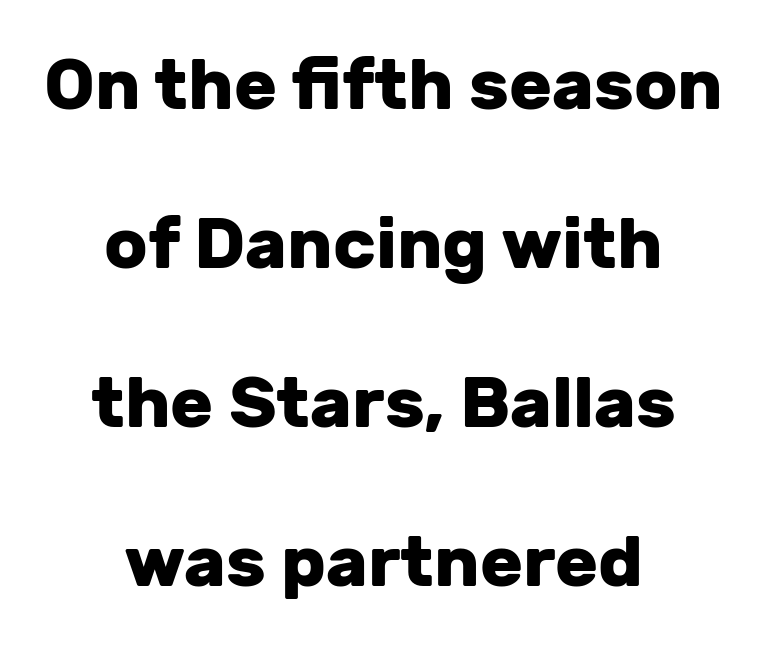
Q: Is the text bold? A: Yes.
Q: Is the text italic (slanted)? A: No, it is upright.
Q: Is the typeface a serif or a sans-serif typeface? A: Sans-serif.
Q: Is the text underlined? A: No.
Q: How is the paragraph aligned? A: Centered.
Q: Is the spacing between letters normal or unusually wide? A: Normal.
Q: Is the spacing between lines tight, normal or loose? A: Loose.
Q: Width (condensed, normal, or wide)? A: Normal.
Q: Stroke contrast? A: Low.
Q: x-height? A: Medium.
Q: Monospaced? A: No.
